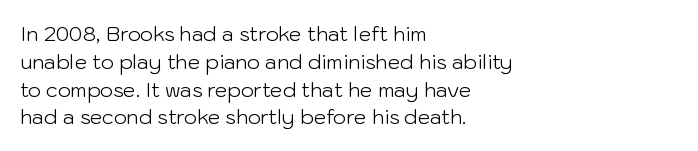
{"italic": "no", "bold": "no", "underline": "no", "align": "left", "line_spacing": "normal", "line_spacing_ratio": 1.39, "letter_spacing": "normal", "letter_spacing_em": 0.0, "glyph_px": 20}
